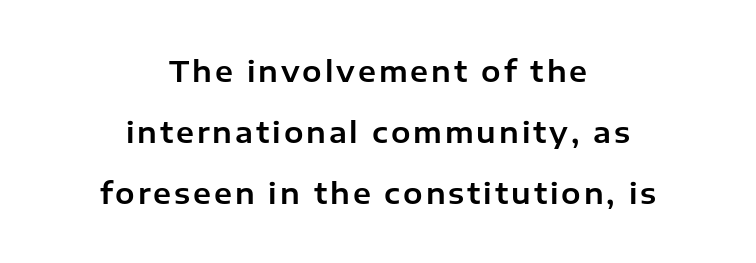
{"serif": "no", "italic": "no", "width": "normal", "stroke_contrast": "low", "x_height": "medium", "monospaced": "no", "underline": "no", "align": "center", "line_spacing": "loose", "line_spacing_ratio": 2.1, "glyph_px": 29}
